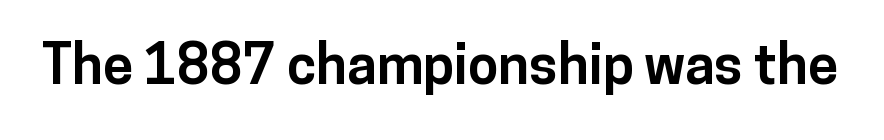
The image shows 55 px bold sans-serif type, upright; set normal letter spacing, not underlined; low stroke contrast and a medium x-height.
